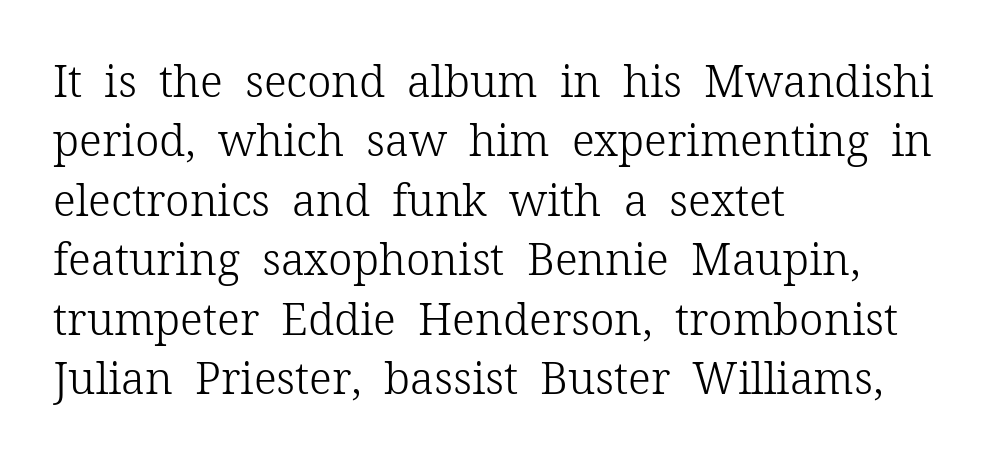
You can tell from the footed stems that serif type was used. Visually the block forms a straight wall on the left and a jagged coastline on the right. The lettering stays uniformly vertical, giving the passage a roman look. One glance says typical: line gaps are just what's usual. No extra tracking has been applied to these lines. Note the varied advance widths — an 'i' is clearly narrower than an 'm'.
